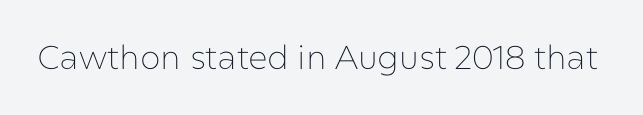
Q: Is the text bold? A: No.
Q: Is the text italic (slanted)? A: No, it is upright.
Q: Is the typeface a serif or a sans-serif typeface? A: Sans-serif.
Q: Is the text underlined? A: No.
Q: Is the spacing between letters normal or unusually wide? A: Normal.
Q: Width (condensed, normal, or wide)? A: Normal.
Q: Stroke contrast? A: Low.
Q: x-height? A: Medium.
Q: Monospaced? A: No.
